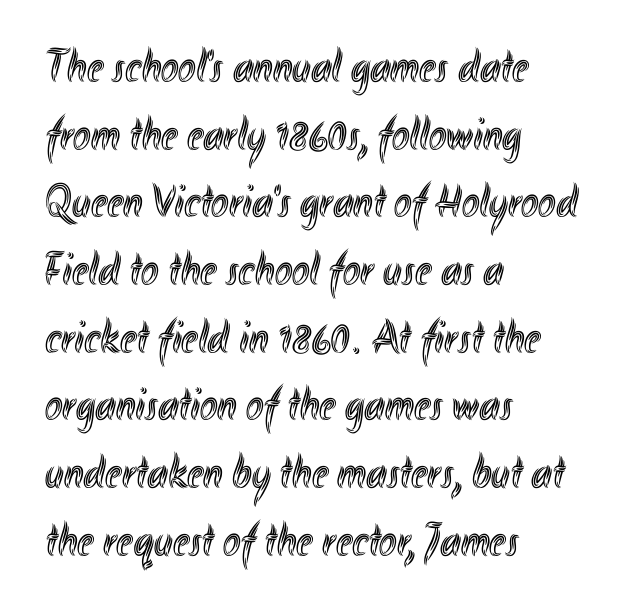
{"width": "condensed", "x_height": "small", "monospaced": "no", "underline": "no", "align": "left", "line_spacing": "normal", "line_spacing_ratio": 1.44, "letter_spacing": "normal", "letter_spacing_em": 0.0, "glyph_px": 47}
